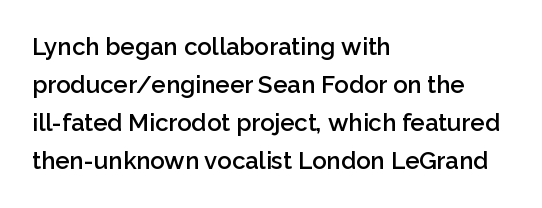
{"italic": "no", "bold": "semi", "underline": "no", "align": "left", "line_spacing": "normal", "line_spacing_ratio": 1.59, "letter_spacing": "normal", "letter_spacing_em": 0.0, "glyph_px": 24}
